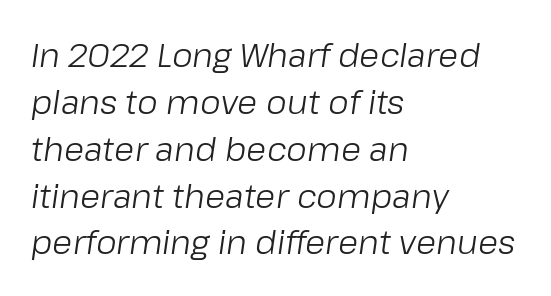
The rendering applies a slant to the glyphs. This reads as an unemphasized weight, regular at the heaviest. Character widths vary here, with narrow letters taking less room than wide ones. Honestly, the row spacing looks completely unremarkable. Compared with typical body copy, the letter spacing here is the same.
